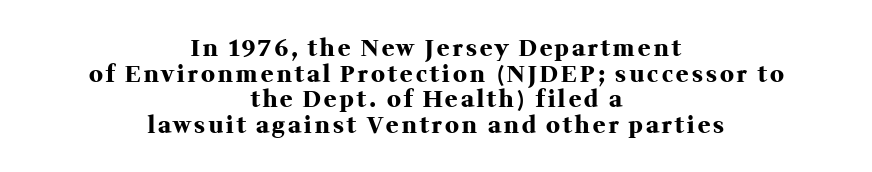
{"italic": "no", "bold": "yes", "underline": "no", "align": "center", "line_spacing": "tight", "line_spacing_ratio": 1.11, "glyph_px": 23}
